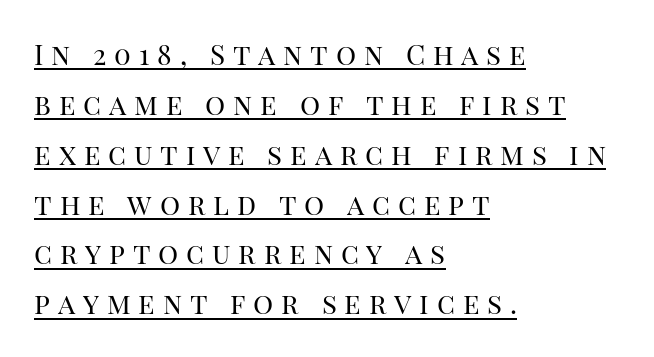
The image shows 28 px regular-weight serif type, upright; set left-aligned, line spacing 1.78x, unusually wide letter spacing (+0.28 em), underlined; high stroke contrast and a large x-height.
